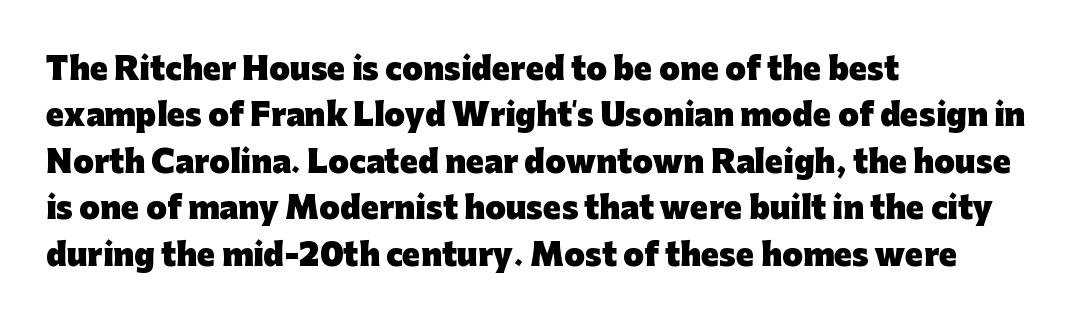
{"serif": "no", "italic": "no", "bold": "yes", "weight": "heavy", "width": "normal", "stroke_contrast": "low", "x_height": "medium", "monospaced": "no", "underline": "no", "align": "left", "line_spacing": "normal", "line_spacing_ratio": 1.55, "letter_spacing": "normal", "letter_spacing_em": 0.0, "glyph_px": 30}
